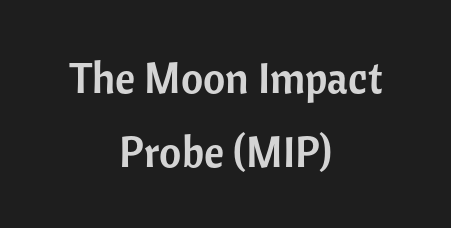
Q: Is the text italic (slanted)? A: No, it is upright.
Q: Is the typeface a serif or a sans-serif typeface? A: Sans-serif.
Q: Is the text underlined? A: No.
Q: How is the paragraph aligned? A: Centered.
Q: Is the spacing between letters normal or unusually wide? A: Normal.
Q: Width (condensed, normal, or wide)? A: Normal.
Q: Stroke contrast? A: Low.
Q: x-height? A: Medium.
Q: Monospaced? A: No.
